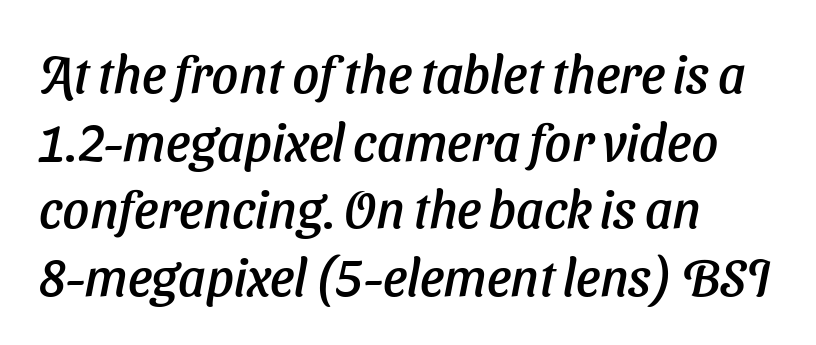
Honestly, the letter spacing is just normal — you wouldn't notice it. Is the type slanted? Yes — the strokes lean at a clear angle. Plain, unruled lines of type. The face used here is proportionally spaced, like ordinary book or web type. The lines are quadded left. The vertical gap from one line to the next is medium.
